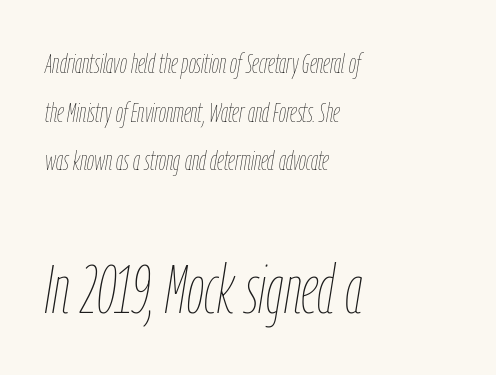
{"italic": "yes", "lean": "right", "slant_degrees": 9, "bold": "no", "weight": "thin", "width": "condensed", "stroke_contrast": "low", "x_height": "medium", "monospaced": "no", "underline": "no", "align": "left", "line_spacing_ratio": 1.74, "letter_spacing": "normal", "letter_spacing_em": 0.0, "larger_block": "second", "size_ratio": 2.46, "glyph_px": 69}
